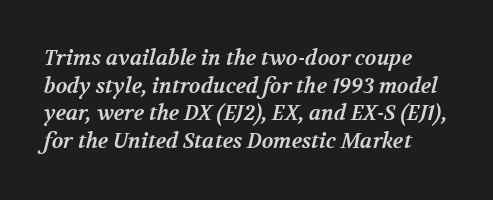
The image shows 21 px bold type; set normal line spacing (1.32x), normal letter spacing, not underlined.
